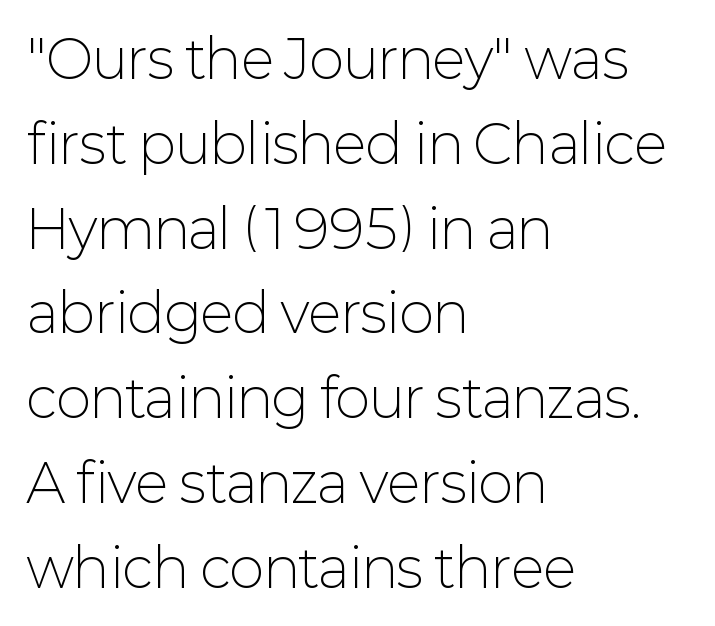
{"serif": "no", "italic": "no", "bold": "no", "weight": "light", "width": "normal", "stroke_contrast": "low", "x_height": "medium", "monospaced": "no", "underline": "no", "align": "left", "line_spacing": "normal", "line_spacing_ratio": 1.6, "letter_spacing": "normal", "letter_spacing_em": 0.0, "glyph_px": 53}
